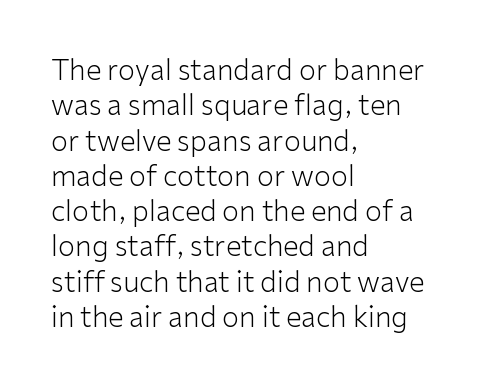
The image shows 28 px light sans-serif type, upright; set left-aligned, normal line spacing (1.26x), normal letter spacing, not underlined; low stroke contrast and a medium x-height.
